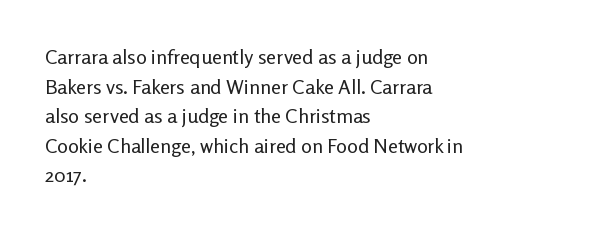
{"italic": "no", "bold": "no", "underline": "no", "align": "left", "line_spacing": "normal", "line_spacing_ratio": 1.48, "letter_spacing": "normal", "letter_spacing_em": 0.0, "glyph_px": 20}
